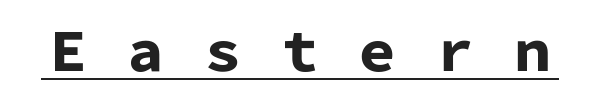
Note: no serifs on the glyphs. You'd pick this weight for a headline — it's a proper bold. Posture: upright roman. Loose tracking; the words dissolve into strings of separated letters. A baseline rule has been typeset under these characters.
